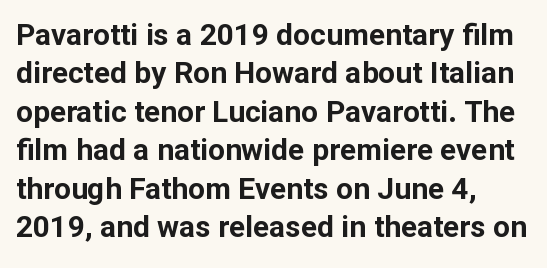
{"serif": "no", "italic": "no", "bold": "yes", "weight": "bold", "width": "normal", "stroke_contrast": "low", "x_height": "medium", "monospaced": "no", "underline": "no", "align": "left", "line_spacing": "normal", "line_spacing_ratio": 1.28, "letter_spacing": "normal", "letter_spacing_em": 0.0, "glyph_px": 30}
